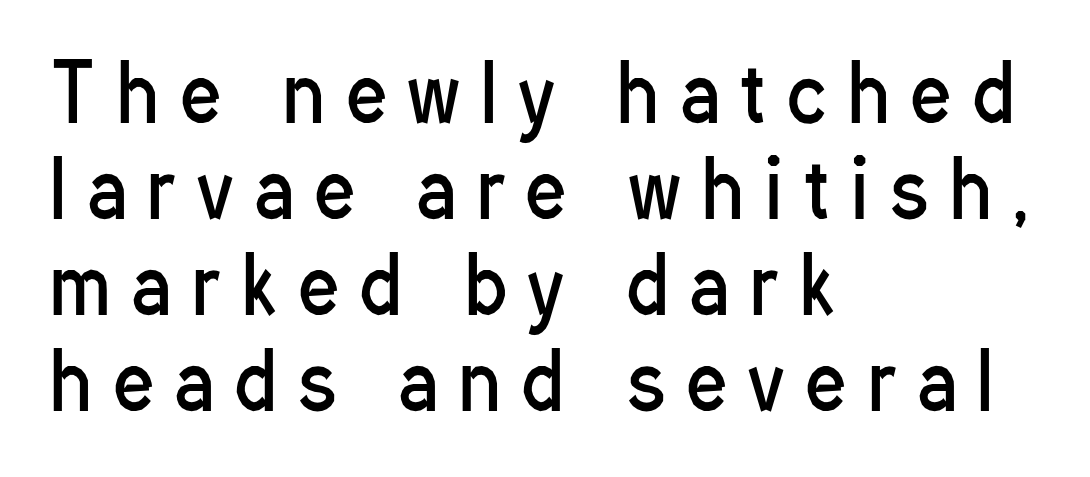
{"serif": "no", "italic": "no", "bold": "no", "weight": "regular", "width": "condensed", "stroke_contrast": "low", "x_height": "medium", "monospaced": "no", "underline": "no", "align": "left", "line_spacing_ratio": 1.23, "letter_spacing": "wide", "letter_spacing_em": 0.28, "glyph_px": 78}
